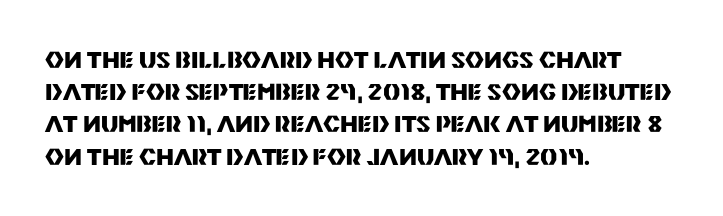
Teacher's note: observe the even left margin — that is flush-left alignment. Tracking here is standard; glyphs follow each other at the usual distance. Horizontal bands of white between lines are of average thickness. Is the type bold? Yes — the strokes are clearly thick and heavy. This is the regular roman posture of the typeface.
